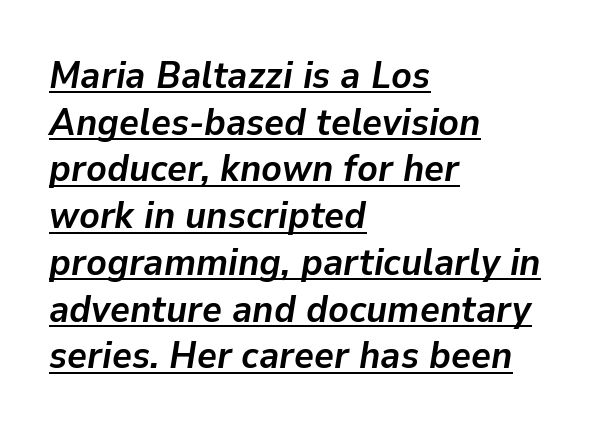
The image shows 38 px semibold type, italic (leaning right); set left-aligned, line spacing 1.23x, normal letter spacing, underlined; low stroke contrast and a medium x-height.
